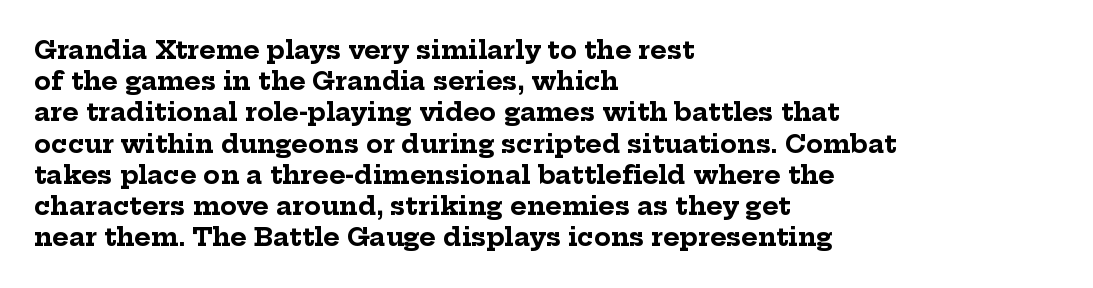
Caption: standard tracking, unaltered. Weight: bold. Line beginnings align vertically; line endings do not. The type sits square on the baseline with zero lean.
